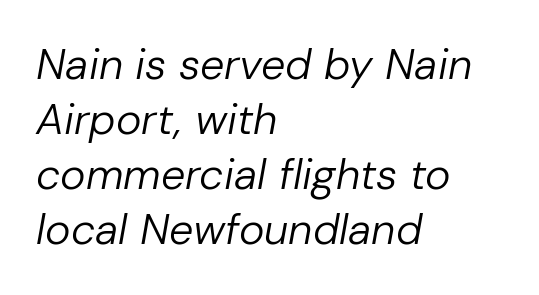
The image shows 43 px regular-weight type, italic (leaning right); set left-aligned, normal line spacing (1.28x), normal letter spacing, not underlined; low stroke contrast and a medium x-height.
